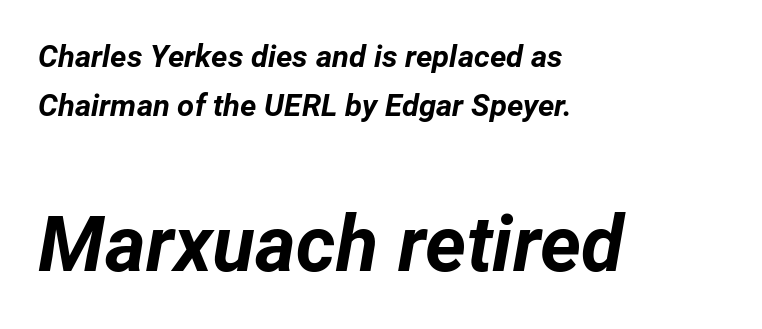
Q: Is the text bold? A: Yes.
Q: Is the text italic (slanted)? A: Yes, it leans right by about 12 degrees.
Q: Is the text underlined? A: No.
Q: How is the paragraph aligned? A: Left-aligned.
Q: Is the spacing between letters normal or unusually wide? A: Normal.
Q: Is the spacing between lines tight, normal or loose? A: Normal.
Q: Which block of text is set in a larger size, the first (top) or the second (bottom)? A: The second (bottom) one.
Q: Width (condensed, normal, or wide)? A: Normal.
Q: Stroke contrast? A: Low.
Q: x-height? A: Medium.
Q: Monospaced? A: No.
